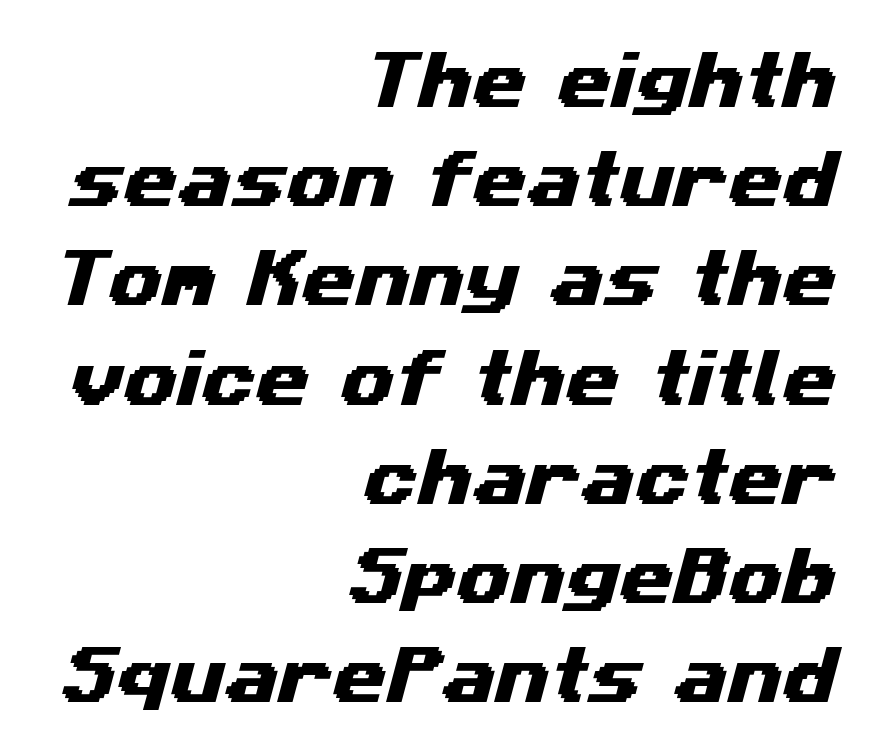
Q: Is the typeface a serif or a sans-serif typeface? A: Sans-serif.
Q: Is the text underlined? A: No.
Q: How is the paragraph aligned? A: Right-aligned.
Q: Is the spacing between letters normal or unusually wide? A: Normal.
Q: Is the spacing between lines tight, normal or loose? A: Normal.
Q: Width (condensed, normal, or wide)? A: Wide.
Q: Stroke contrast? A: Medium.
Q: x-height? A: Medium.
Q: Monospaced? A: No.
